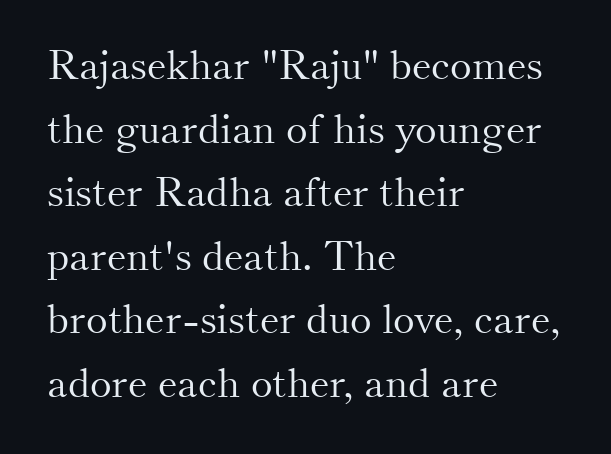
Q: Is the text bold? A: No.
Q: Is the text italic (slanted)? A: No, it is upright.
Q: Is the typeface a serif or a sans-serif typeface? A: Serif.
Q: Is the text underlined? A: No.
Q: How is the paragraph aligned? A: Left-aligned.
Q: Is the spacing between letters normal or unusually wide? A: Normal.
Q: Is the spacing between lines tight, normal or loose? A: Normal.
Q: Width (condensed, normal, or wide)? A: Normal.
Q: Stroke contrast? A: Medium.
Q: x-height? A: Small.
Q: Monospaced? A: No.
